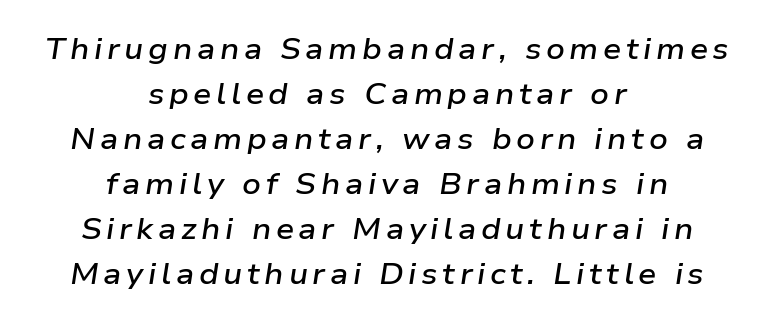
The image shows 29 px semibold, wide type, italic (leaning right); set centered, normal line spacing (1.55x), not underlined; low stroke contrast and a medium x-height.
